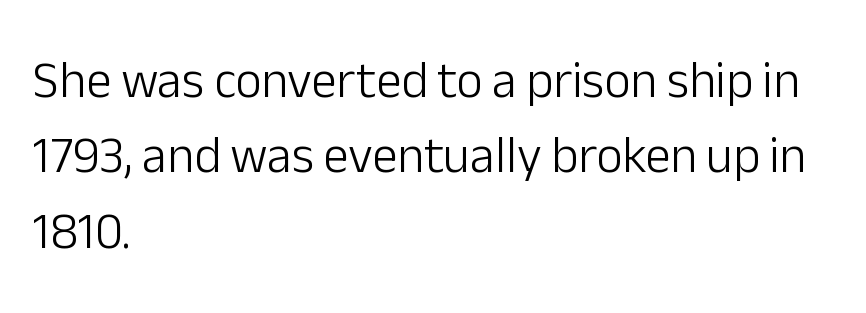
{"serif": "no", "italic": "no", "bold": "no", "weight": "light", "width": "normal", "stroke_contrast": "low", "x_height": "medium", "monospaced": "no", "underline": "no", "align": "left", "line_spacing": "normal", "line_spacing_ratio": 1.48, "letter_spacing": "normal", "letter_spacing_em": 0.0, "glyph_px": 51}
